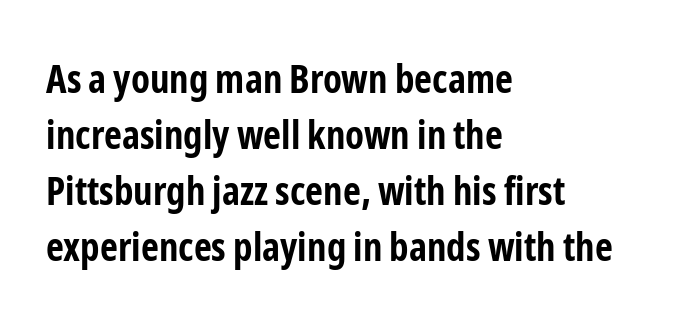
Q: Is the text bold? A: Yes.
Q: Is the text italic (slanted)? A: No, it is upright.
Q: Is the typeface a serif or a sans-serif typeface? A: Sans-serif.
Q: Is the text underlined? A: No.
Q: How is the paragraph aligned? A: Left-aligned.
Q: Is the spacing between letters normal or unusually wide? A: Normal.
Q: Is the spacing between lines tight, normal or loose? A: Normal.
Q: Width (condensed, normal, or wide)? A: Condensed.
Q: Stroke contrast? A: Low.
Q: x-height? A: Medium.
Q: Monospaced? A: No.
